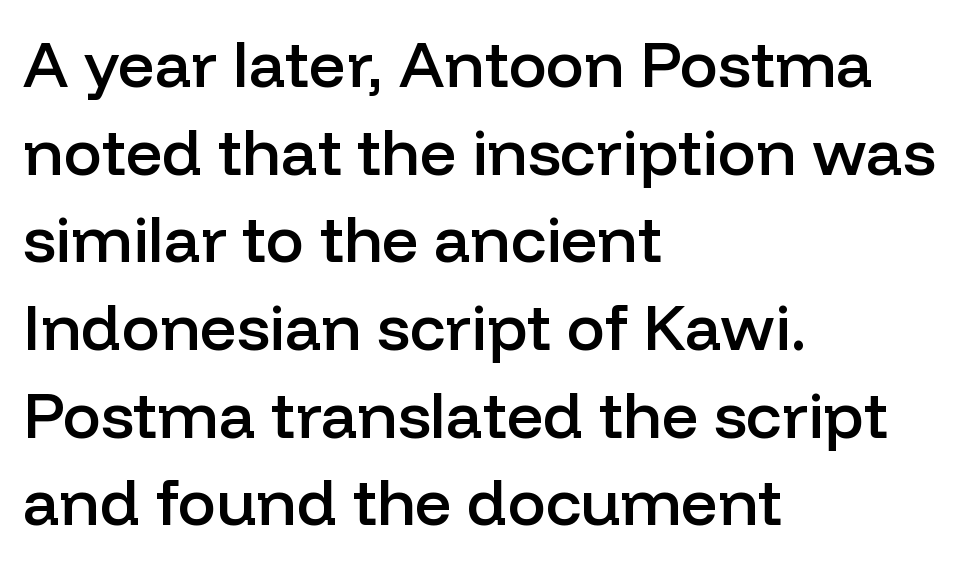
The image shows 64 px semibold sans-serif type, upright; set left-aligned, normal line spacing (1.37x), normal letter spacing, not underlined; low stroke contrast and a medium x-height.
